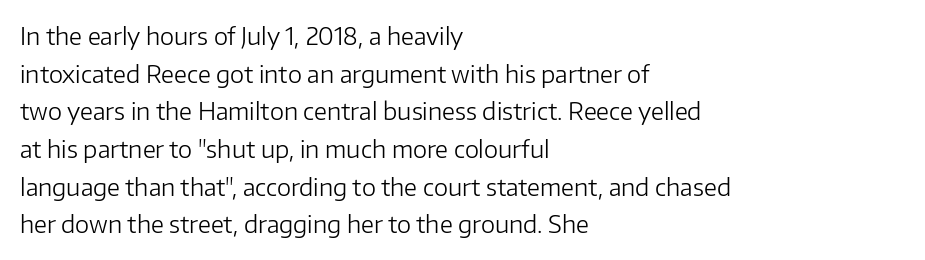
The setting favours the left margin, as ordinary paragraphs usually do. The face looks like a standard text weight, possibly lighter. Each row of text sits above clean, open space. Posture: straight, roman, zero tilt.
